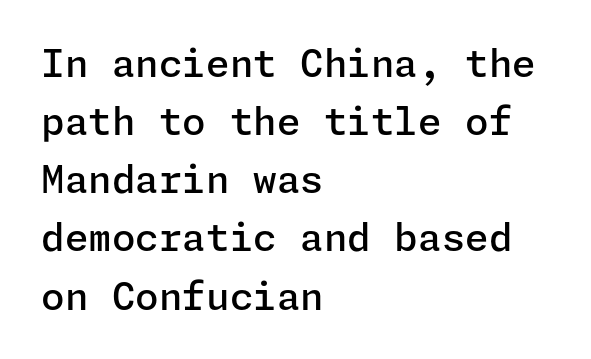
{"serif": "no", "italic": "no", "bold": "semi", "weight": "semibold", "width": "normal", "stroke_contrast": "low", "x_height": "medium", "underline": "no", "align": "left", "line_spacing": "normal", "line_spacing_ratio": 1.53, "letter_spacing": "normal", "letter_spacing_em": 0.0, "glyph_px": 38}
